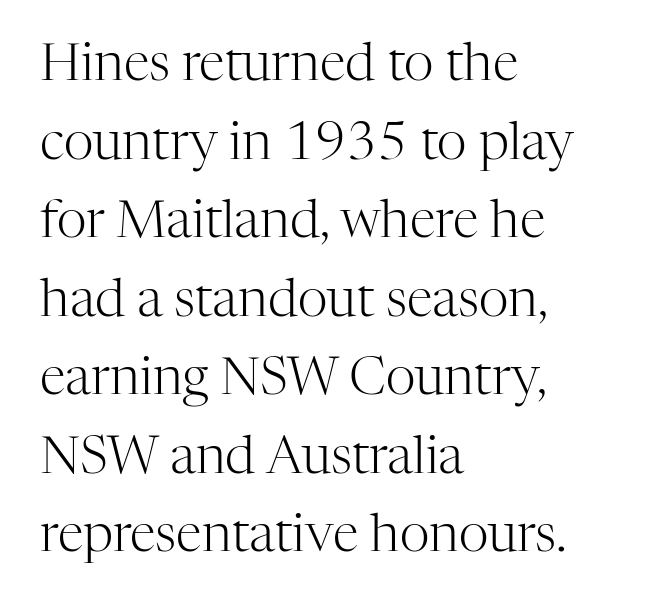
{"serif": "yes", "italic": "no", "bold": "no", "weight": "light", "width": "normal", "stroke_contrast": "high", "x_height": "medium", "monospaced": "no", "underline": "no", "align": "left", "line_spacing": "normal", "line_spacing_ratio": 1.51, "letter_spacing": "normal", "letter_spacing_em": 0.0, "glyph_px": 52}
